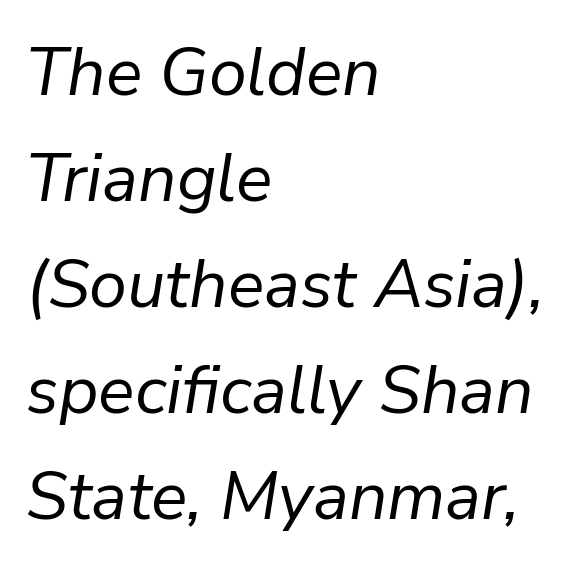
Q: Is the text bold? A: No.
Q: Is the text italic (slanted)? A: Yes, it leans right by about 9 degrees.
Q: Is the text underlined? A: No.
Q: How is the paragraph aligned? A: Left-aligned.
Q: Is the spacing between letters normal or unusually wide? A: Normal.
Q: Is the spacing between lines tight, normal or loose? A: Normal.
Q: Width (condensed, normal, or wide)? A: Normal.
Q: Stroke contrast? A: Low.
Q: x-height? A: Medium.
Q: Monospaced? A: No.
